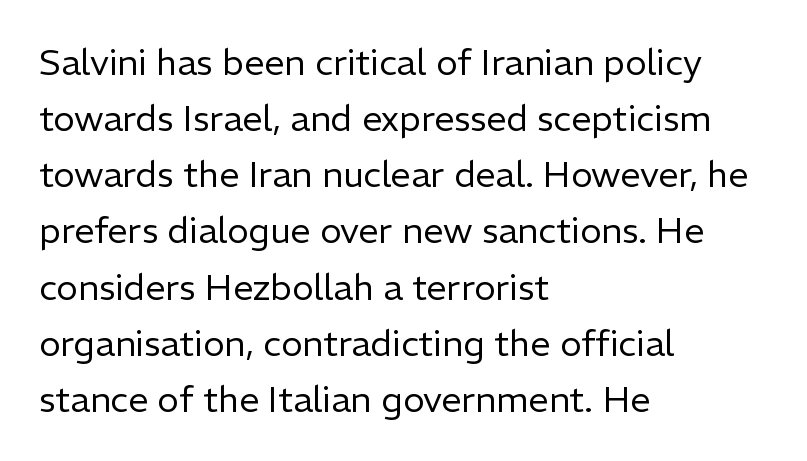
The image shows 36 px regular-weight sans-serif type, upright; set left-aligned, normal line spacing (1.56x), normal letter spacing, not underlined; low stroke contrast and a medium x-height.
